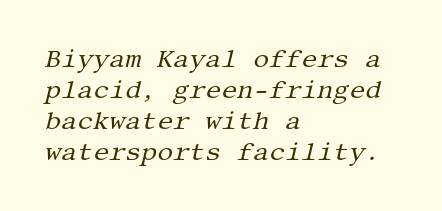
The image shows 25 px text type, italic (leaning right); set left-aligned, line spacing 1.24x, normal letter spacing, not underlined.
